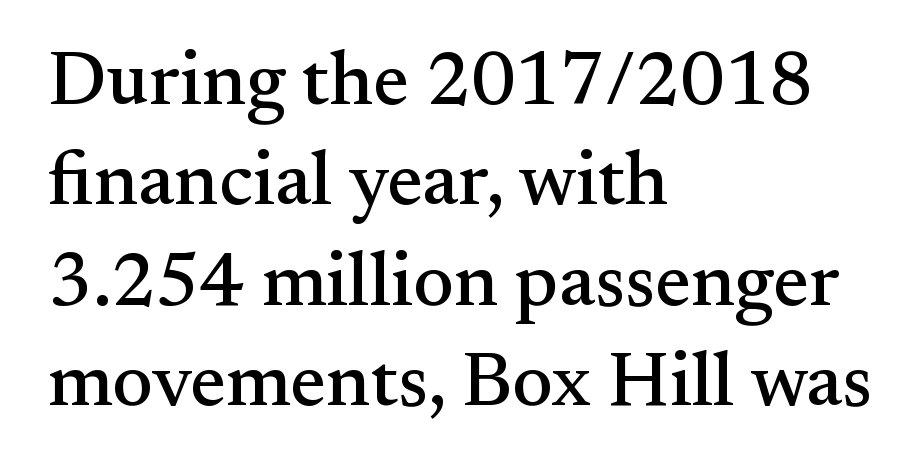
This sample is left-justified, so line endings fall wherever the words run out. Summary of vertical rhythm: regular, with standard interline spacing. Italic: no, the glyphs are upright roman. The type is set solid horizontally, with unmodified tracking. You can tell from the footed stems that serif type was used. Is this a fixed-width face? No — the glyphs have proportional, varying widths.
